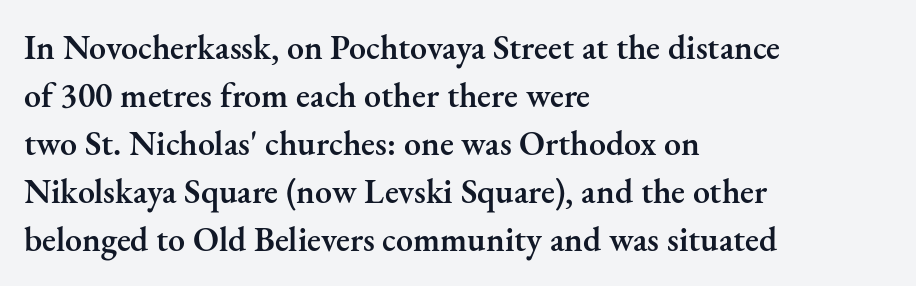
Q: Is the text bold? A: Semi-bold.
Q: Is the text italic (slanted)? A: No, it is upright.
Q: Is the typeface a serif or a sans-serif typeface? A: Serif.
Q: Is the text underlined? A: No.
Q: How is the paragraph aligned? A: Left-aligned.
Q: Is the spacing between letters normal or unusually wide? A: Normal.
Q: Is the spacing between lines tight, normal or loose? A: Normal.
Q: Width (condensed, normal, or wide)? A: Normal.
Q: Stroke contrast? A: Medium.
Q: x-height? A: Small.
Q: Monospaced? A: No.
